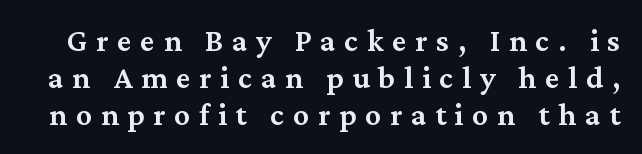
The image shows 32 px semibold serif type, upright; set tight line spacing (1.15x), unusually wide letter spacing (+0.27 em), not underlined; medium stroke contrast and a medium x-height.
